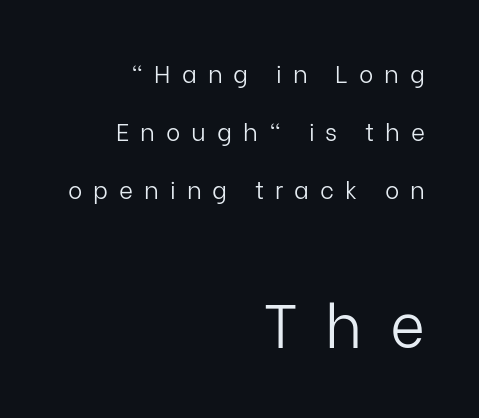
{"serif": "no", "italic": "no", "bold": "no", "weight": "light", "width": "normal", "stroke_contrast": "low", "x_height": "medium", "monospaced": "no", "underline": "no", "align": "right", "line_spacing": "loose", "line_spacing_ratio": 2.41, "letter_spacing": "wide", "letter_spacing_em": 0.46, "larger_block": "second", "size_ratio": 2.5, "glyph_px": 60}
